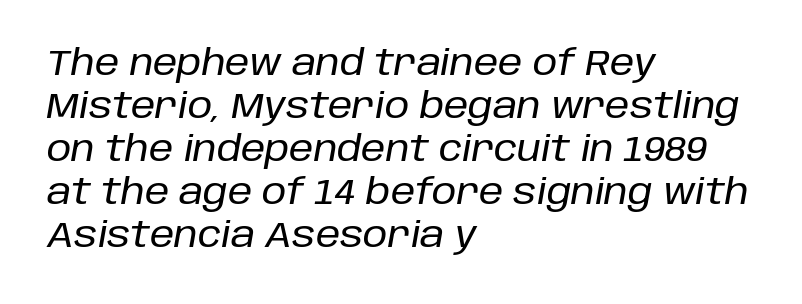
The image shows 35 px text type, italic (leaning right); set left-aligned, line spacing 1.23x, normal letter spacing, not underlined; low stroke contrast and a large x-height.
